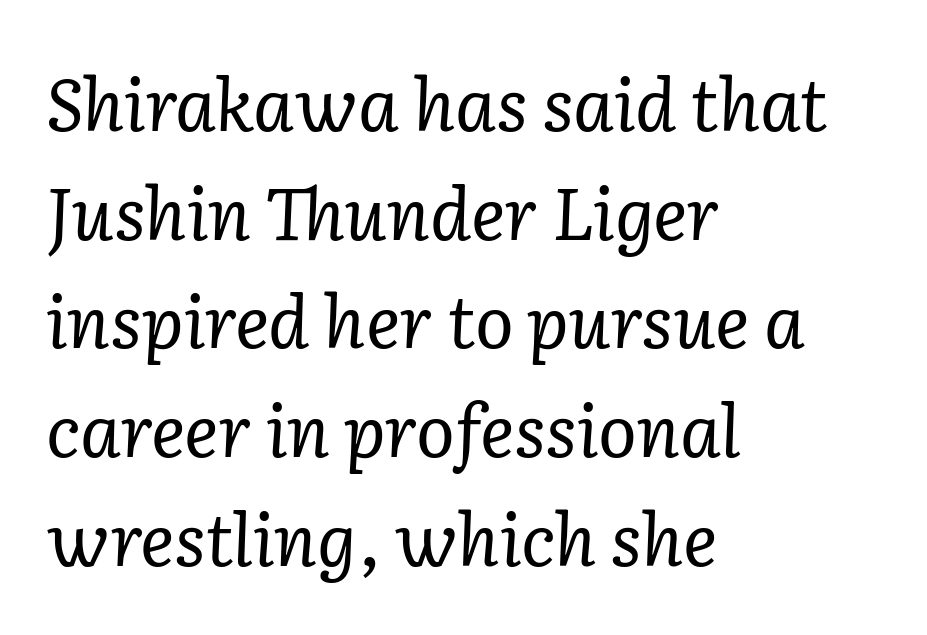
A quiet, ordinary-to-light weight characterises the typeface. If you drew a line through each stem, it would be angled. The text block is weighted toward the left margin, trailing off unevenly rightward. The passage shown stacks its lines at a standard gap.
